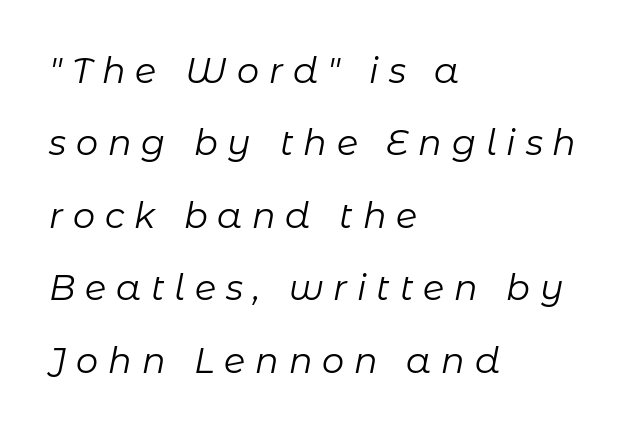
Q: Is the text bold? A: No.
Q: Is the text italic (slanted)? A: Yes, it leans right by about 11 degrees.
Q: Is the text underlined? A: No.
Q: How is the paragraph aligned? A: Left-aligned.
Q: Is the spacing between letters normal or unusually wide? A: Unusually wide.
Q: Is the spacing between lines tight, normal or loose? A: Loose.
Q: Width (condensed, normal, or wide)? A: Normal.
Q: Stroke contrast? A: Low.
Q: x-height? A: Medium.
Q: Monospaced? A: No.
